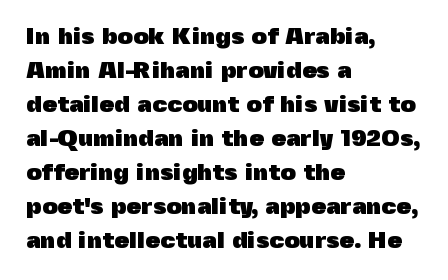
The passage shown stacks its lines at a standard gap. These lines keep a tight, regular rhythm from letter to letter. Descenders hang freely into open space. The sample has been set heavy, in full bold. Leftover space on each line is placed entirely after the last word. Nope, not italic — everything's standing straight.
